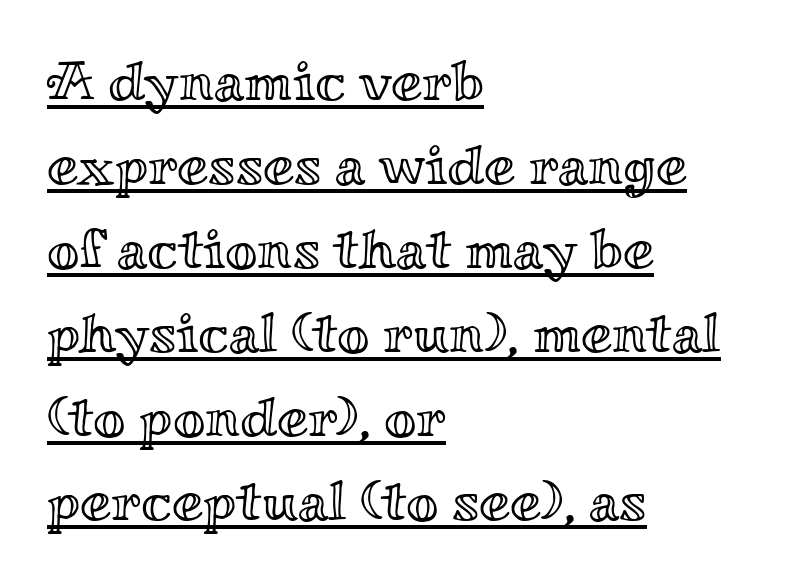
The image shows 56 px wide type, upright; set left-aligned, normal line spacing (1.5x), normal letter spacing, underlined; a small x-height.
